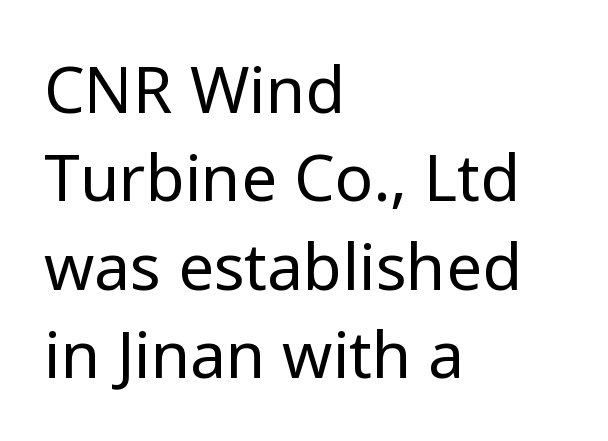
Q: Is the text bold? A: No.
Q: Is the text italic (slanted)? A: No, it is upright.
Q: Is the typeface a serif or a sans-serif typeface? A: Sans-serif.
Q: Is the text underlined? A: No.
Q: How is the paragraph aligned? A: Left-aligned.
Q: Is the spacing between letters normal or unusually wide? A: Normal.
Q: Is the spacing between lines tight, normal or loose? A: Normal.
Q: Width (condensed, normal, or wide)? A: Normal.
Q: Stroke contrast? A: Low.
Q: x-height? A: Medium.
Q: Monospaced? A: No.
